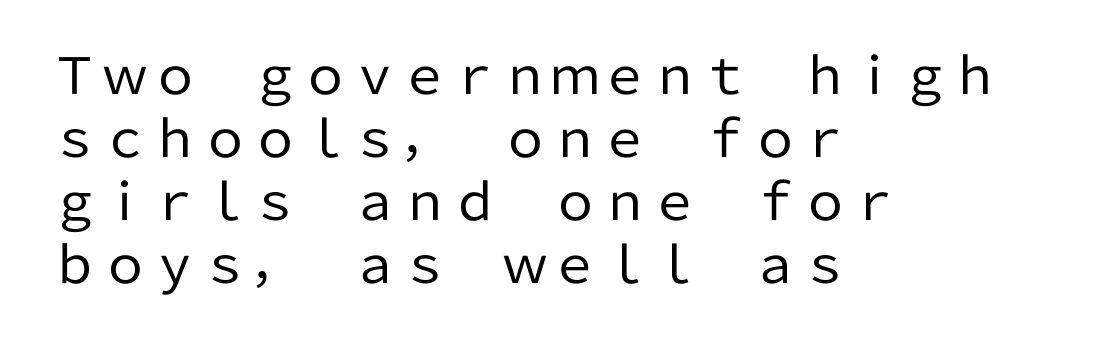
The image shows 50 px regular-weight sans-serif type, upright; set left-aligned, normal line spacing (1.26x), normal letter spacing, not underlined; low stroke contrast and a medium x-height.
